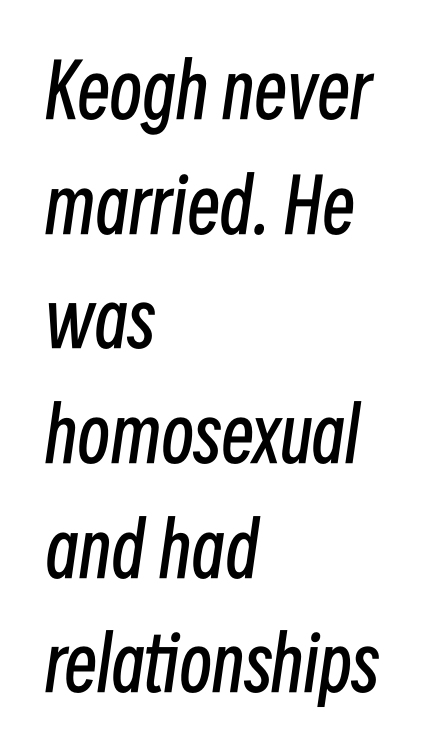
Q: Is the text bold? A: No.
Q: Is the text italic (slanted)? A: Yes, it leans right by about 8 degrees.
Q: Is the text underlined? A: No.
Q: How is the paragraph aligned? A: Left-aligned.
Q: Is the spacing between letters normal or unusually wide? A: Normal.
Q: Is the spacing between lines tight, normal or loose? A: Normal.
Q: Width (condensed, normal, or wide)? A: Condensed.
Q: Stroke contrast? A: Low.
Q: x-height? A: Medium.
Q: Monospaced? A: No.
